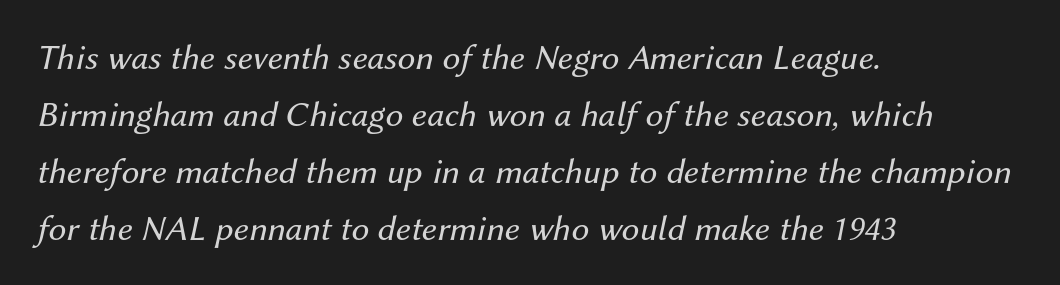
{"italic": "yes", "lean": "right", "slant_degrees": 12, "bold": "no", "weight": "regular", "width": "normal", "stroke_contrast": "medium", "x_height": "medium", "monospaced": "no", "underline": "no", "align": "left", "line_spacing": "normal", "line_spacing_ratio": 1.58, "letter_spacing": "normal", "letter_spacing_em": 0.0, "glyph_px": 36}
